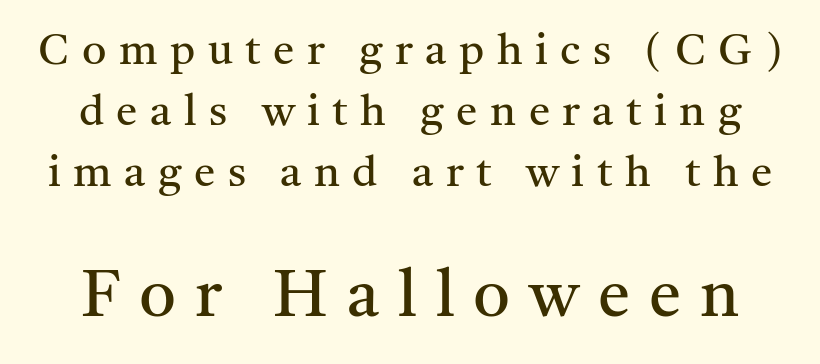
Are there feet on the stems? There are — it's a serif. Is the type heavy? It reads as light-to-regular instead. Of the two passages, the one underneath uses the larger point size. Spacing verdict: proportional, widths tailored to each character. The horizontal fit of the characters is loose and conspicuously gappy.
